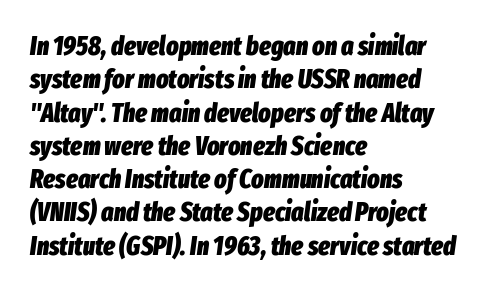
{"italic": "yes", "lean": "right", "slant_degrees": 8, "bold": "yes", "underline": "no", "align": "left", "line_spacing": "normal", "line_spacing_ratio": 1.28, "letter_spacing": "normal", "letter_spacing_em": 0.0, "glyph_px": 26}
